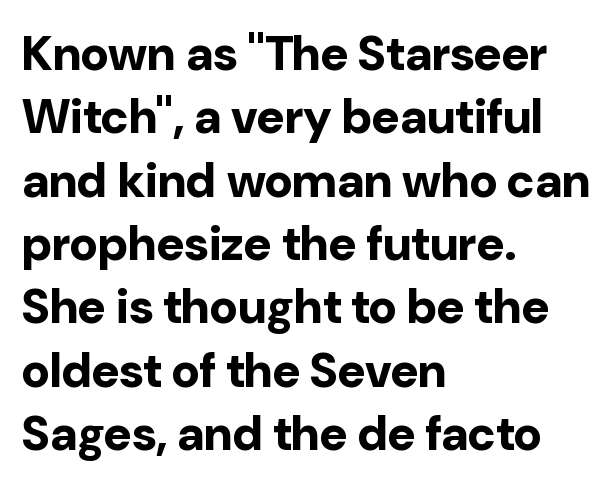
A dark, heavy texture on the line: the type is bold. Compared with typical body copy, the letter spacing here is the same. Examine the stroke ends and you'll find no serifs. Left-aligned paragraph, ragged on the right.
